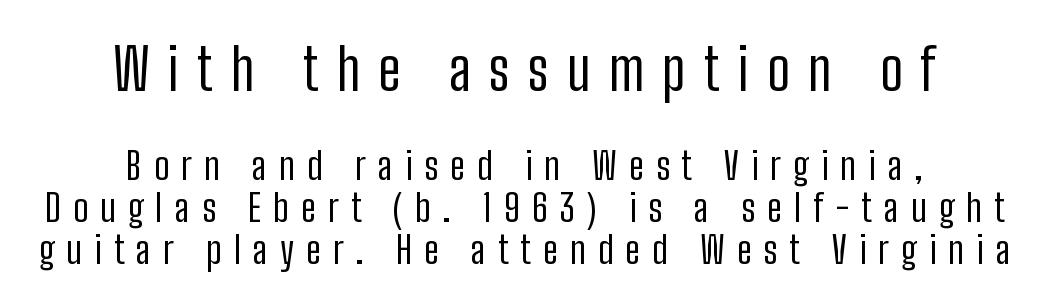
Letter spacing: wide. Decoration check: the copy has no underline. In terms of letterform style, serifs are entirely absent. Line starts and ends both wander, symmetrically.
